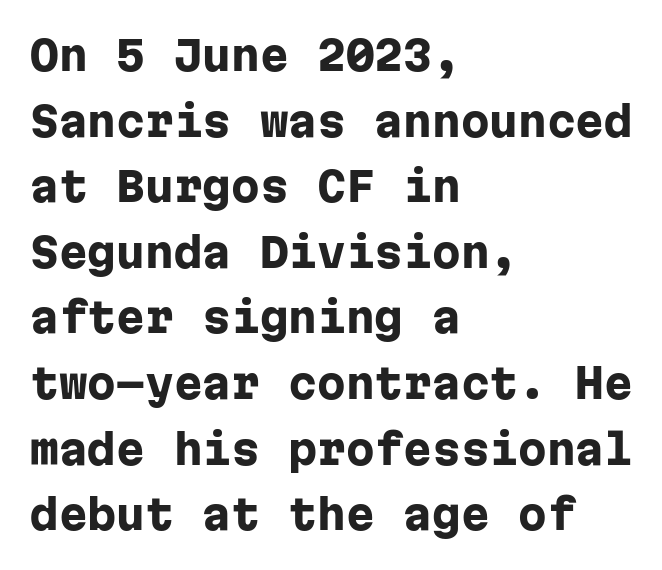
Q: Is the text bold? A: Yes.
Q: Is the text italic (slanted)? A: No, it is upright.
Q: Is the typeface a serif or a sans-serif typeface? A: Sans-serif.
Q: Is the text underlined? A: No.
Q: How is the paragraph aligned? A: Left-aligned.
Q: Is the spacing between letters normal or unusually wide? A: Normal.
Q: Is the spacing between lines tight, normal or loose? A: Normal.
Q: Width (condensed, normal, or wide)? A: Normal.
Q: Stroke contrast? A: Low.
Q: x-height? A: Medium.
Q: Monospaced? A: Yes.
